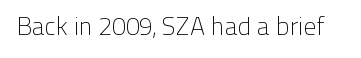
{"italic": "no", "bold": "no", "underline": "no", "letter_spacing": "normal", "letter_spacing_em": 0.0, "glyph_px": 25}
